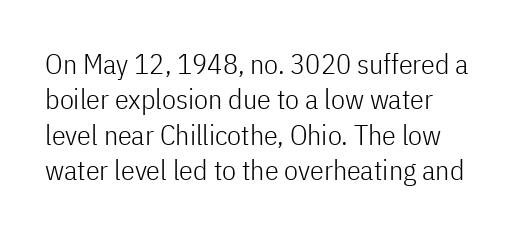
Lines of text with bare space underneath. The characters are drawn with everyday or finer stroke widths. The paragraph shown leans on its left margin. Does extra space separate the letters? No, they use regular spacing. The lettering holds an erect, upright posture throughout.
